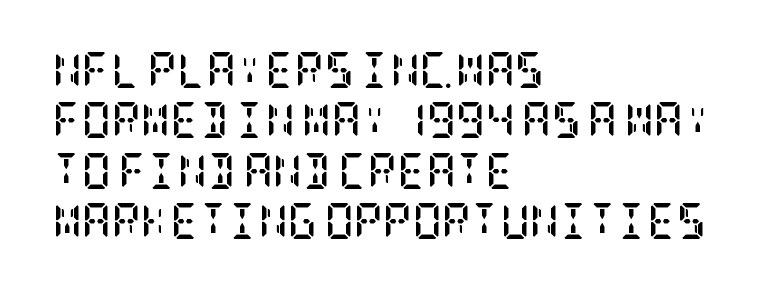
The image shows 36 px semibold, condensed serif type, upright; set left-aligned, normal line spacing (1.4x), normal letter spacing, not underlined; low stroke contrast and a large x-height.
